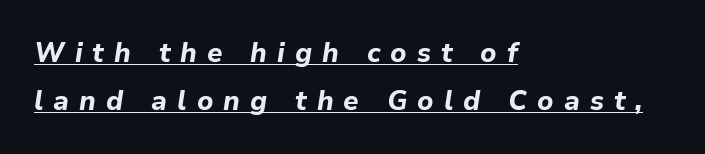
The image shows 27 px bold type, italic (leaning right); set left-aligned, line spacing 1.77x, unusually wide letter spacing (+0.37 em), underlined.
